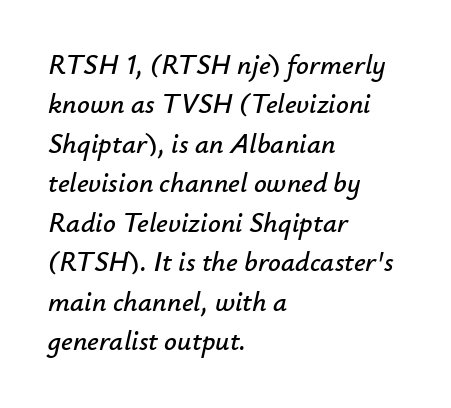
The image shows 28 px text type, italic (leaning right); set left-aligned, normal line spacing (1.41x), normal letter spacing, not underlined; low stroke contrast and a small x-height.
